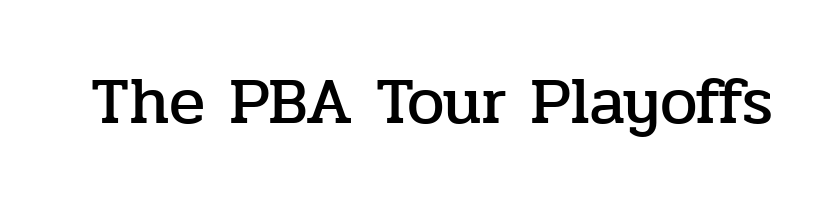
The image shows 67 px serif type, upright; set normal letter spacing, not underlined; low stroke contrast and a medium x-height.
